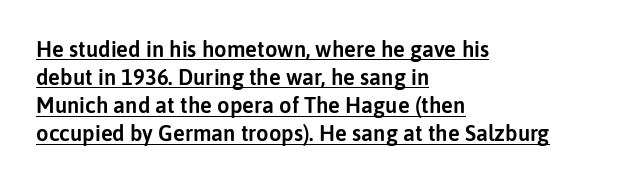
Q: Is the text italic (slanted)? A: No, it is upright.
Q: Is the text underlined? A: Yes.
Q: How is the paragraph aligned? A: Left-aligned.
Q: Is the spacing between letters normal or unusually wide? A: Normal.
Q: Is the spacing between lines tight, normal or loose? A: Normal.
